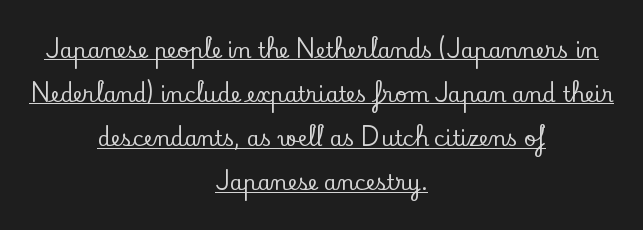
These lines stand farther apart than default settings would place them. The setting favours the middle, as headings and verse often do. The face used here appears with an underline applied. No italicization has been applied; the sample stays upright. How are the letters spaced? Ordinarily, with no added tracking.
